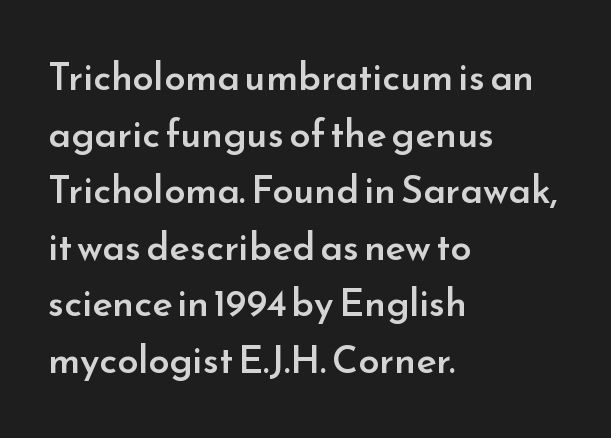
The image shows 38 px semibold sans-serif type, upright; set left-aligned, normal line spacing (1.49x), normal letter spacing, not underlined; low stroke contrast and a small x-height.
